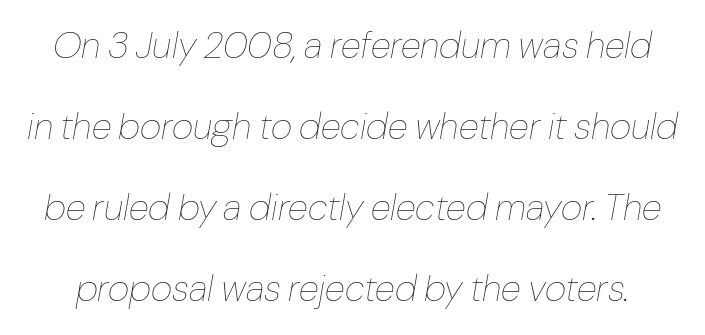
The gap between lines stays unmarked. The text carries the slant typical of an italic or oblique font. The letters advance in unequal steps, a hallmark of proportional type. One glance says open: line gaps are wider than usual. Here the glyphs are tracked normally, forming tight word shapes.
